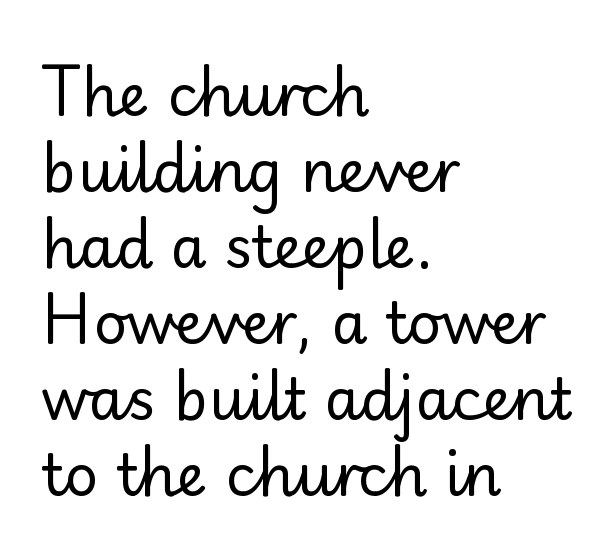
{"serif": "no", "italic": "no", "bold": "no", "weight": "regular", "width": "normal", "stroke_contrast": "low", "x_height": "small", "monospaced": "no", "underline": "no", "align": "left", "line_spacing": "normal", "line_spacing_ratio": 1.31, "letter_spacing": "normal", "letter_spacing_em": 0.0, "glyph_px": 58}
